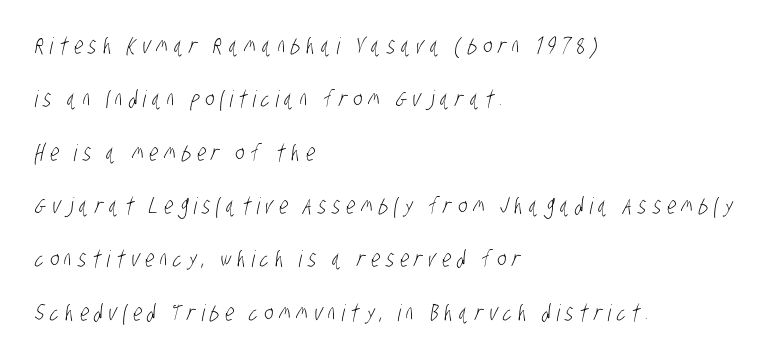
{"bold": "no", "underline": "no", "align": "left", "line_spacing": "loose", "line_spacing_ratio": 2.32, "letter_spacing": "wide", "letter_spacing_em": 0.26, "glyph_px": 23}
